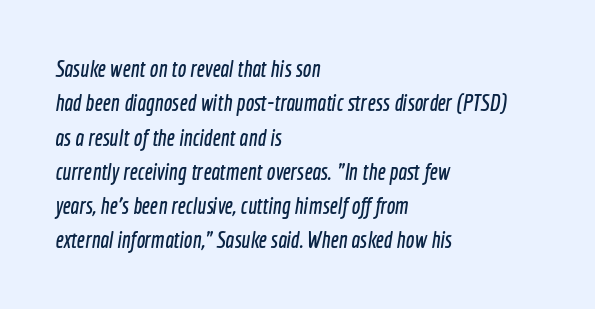
The face used here is rendered with its standard letterfit. Is there much room between lines? A standard amount, neither cramped nor airy. The glyphs are unaccompanied by any horizontal stroke below them. Typeset ragged right — the left edge is the straight one.
